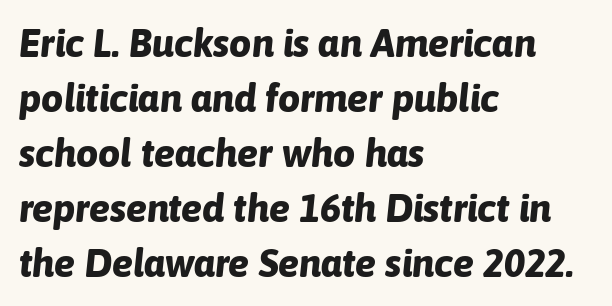
The image shows 39 px bold type, italic (leaning right); set left-aligned, normal line spacing (1.41x), normal letter spacing, not underlined; low stroke contrast and a medium x-height.
